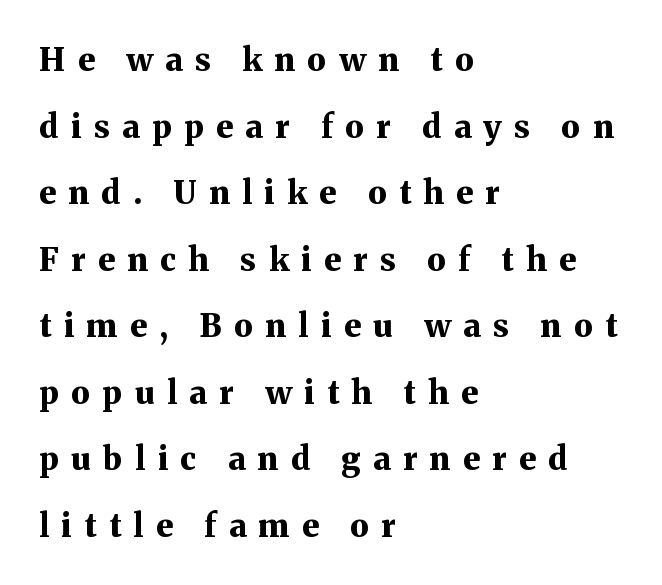
Q: Is the text bold? A: Yes.
Q: Is the text italic (slanted)? A: No, it is upright.
Q: Is the typeface a serif or a sans-serif typeface? A: Serif.
Q: Is the text underlined? A: No.
Q: How is the paragraph aligned? A: Left-aligned.
Q: Is the spacing between letters normal or unusually wide? A: Unusually wide.
Q: Is the spacing between lines tight, normal or loose? A: Loose.
Q: Width (condensed, normal, or wide)? A: Normal.
Q: Stroke contrast? A: Medium.
Q: x-height? A: Medium.
Q: Monospaced? A: No.
